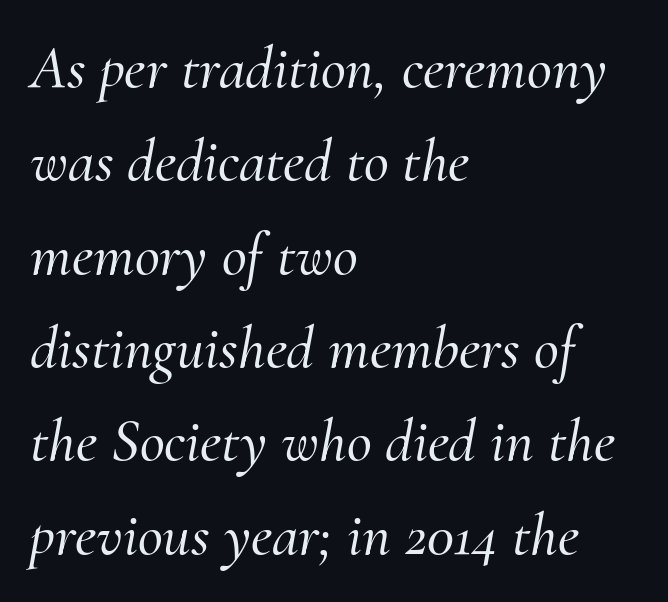
The image shows 61 px serif type, italic (leaning right); set left-aligned, normal line spacing (1.53x), normal letter spacing, not underlined; medium stroke contrast and a small x-height.
